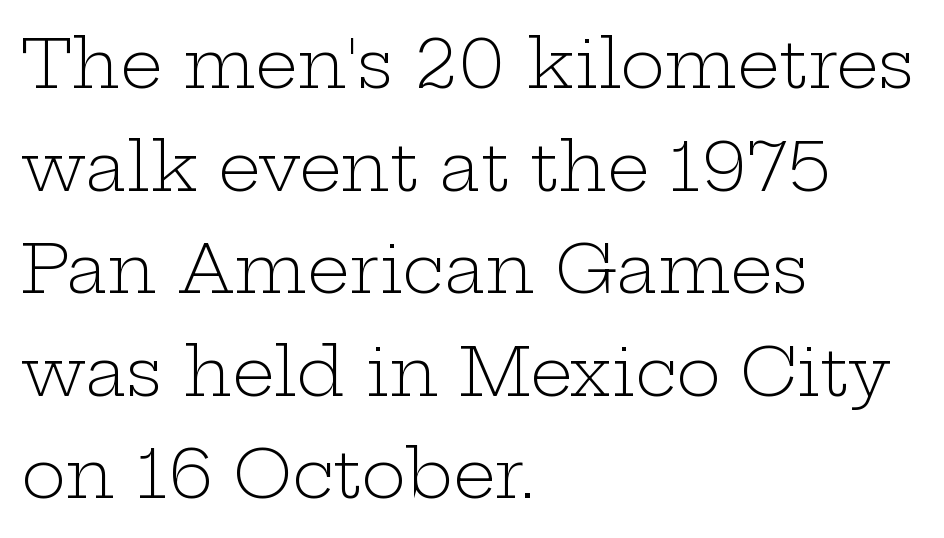
Q: Is the text bold? A: No.
Q: Is the text italic (slanted)? A: No, it is upright.
Q: Is the typeface a serif or a sans-serif typeface? A: Serif.
Q: Is the text underlined? A: No.
Q: How is the paragraph aligned? A: Left-aligned.
Q: Is the spacing between letters normal or unusually wide? A: Normal.
Q: Is the spacing between lines tight, normal or loose? A: Normal.
Q: Width (condensed, normal, or wide)? A: Wide.
Q: Stroke contrast? A: Low.
Q: x-height? A: Medium.
Q: Monospaced? A: No.
